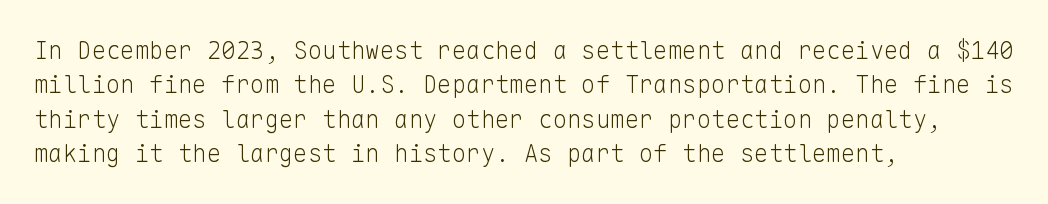
{"italic": "no", "bold": "no", "underline": "no", "align": "left", "line_spacing": "normal", "line_spacing_ratio": 1.43, "letter_spacing": "normal", "letter_spacing_em": 0.0, "glyph_px": 24}
